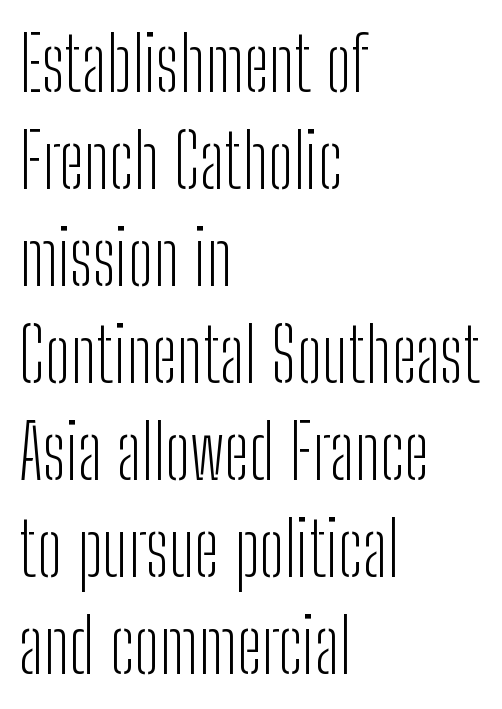
The image shows 74 px light, condensed sans-serif type, upright; set left-aligned, normal line spacing (1.31x), normal letter spacing, not underlined; low stroke contrast and a medium x-height.
